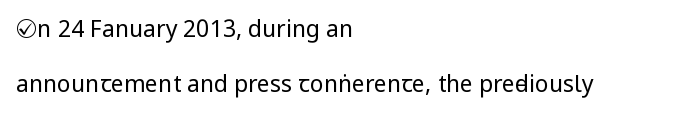
The area under the type is left untouched. This sample trades compactness for vertical openness between lines. You could call the tracking neutral — neither tight nor loose. You can tell it's not italic because the verticals are truly vertical.
